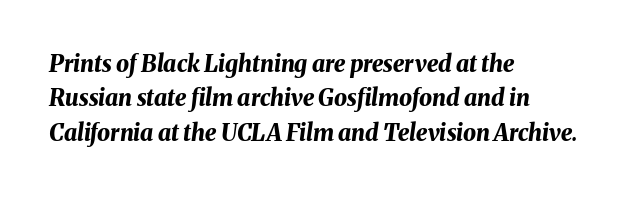
The specimen omits any rule beneath the text block's lines. Words appear dense and cohesive because spacing is normal. Notice how the stems are inclined rather than vertical — that's the hallmark of italics. A classic flush-left, rag-right setting is used for this passage. The strokes are fattened all the way to bold. The lines sit at an ordinary, default distance from one another.
